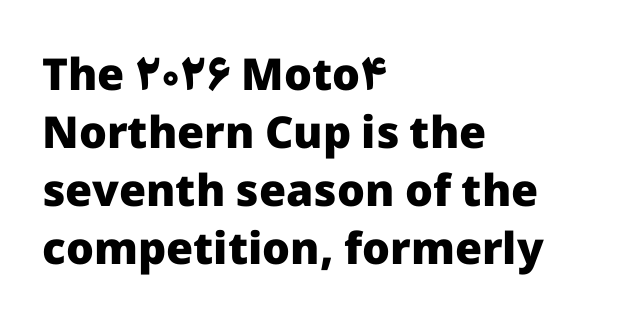
Q: Is the text bold? A: Yes.
Q: Is the text italic (slanted)? A: No, it is upright.
Q: Is the typeface a serif or a sans-serif typeface? A: Sans-serif.
Q: Is the text underlined? A: No.
Q: How is the paragraph aligned? A: Left-aligned.
Q: Is the spacing between letters normal or unusually wide? A: Normal.
Q: Is the spacing between lines tight, normal or loose? A: Normal.
Q: Width (condensed, normal, or wide)? A: Normal.
Q: Stroke contrast? A: Low.
Q: x-height? A: Medium.
Q: Monospaced? A: No.
